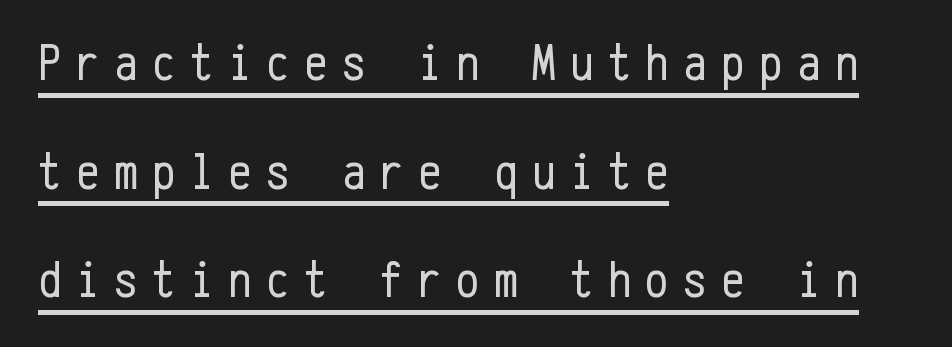
Q: Is the text bold? A: No.
Q: Is the text italic (slanted)? A: No, it is upright.
Q: Is the typeface a serif or a sans-serif typeface? A: Sans-serif.
Q: Is the text underlined? A: Yes.
Q: How is the paragraph aligned? A: Left-aligned.
Q: Is the spacing between letters normal or unusually wide? A: Unusually wide.
Q: Is the spacing between lines tight, normal or loose? A: Loose.
Q: Width (condensed, normal, or wide)? A: Condensed.
Q: Stroke contrast? A: Low.
Q: x-height? A: Medium.
Q: Monospaced? A: Yes.
